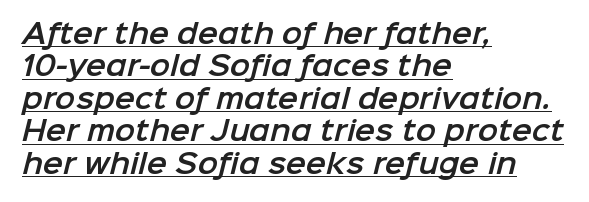
{"underline": "yes", "align": "left", "line_spacing_ratio": 1.2, "letter_spacing": "normal", "letter_spacing_em": 0.0, "glyph_px": 27}
